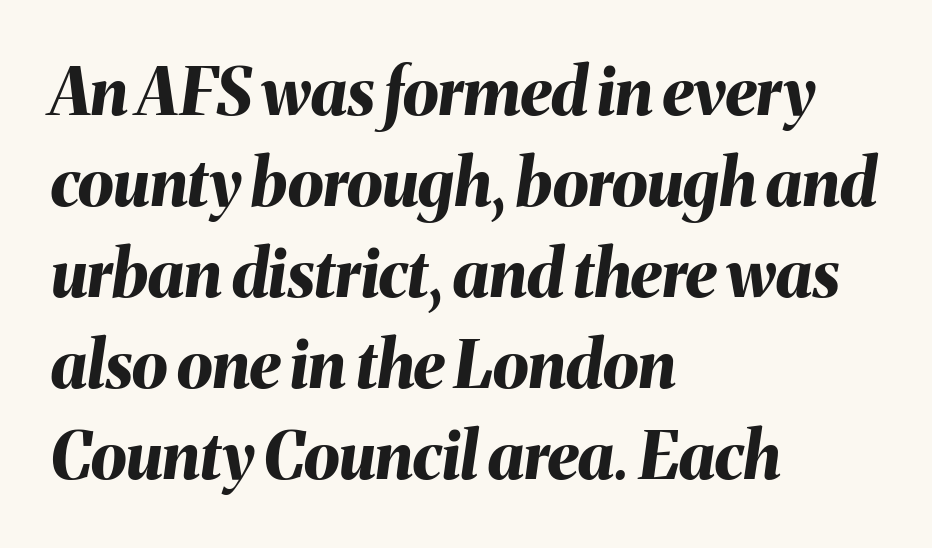
The image shows 65 px bold type, italic (leaning right); set left-aligned, normal line spacing (1.4x), normal letter spacing, not underlined; medium stroke contrast and a medium x-height.
